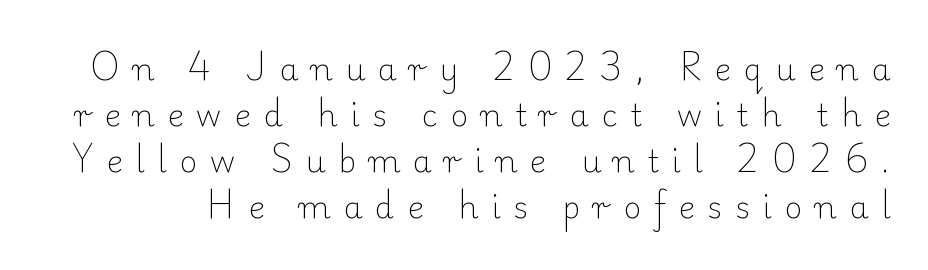
{"serif": "yes", "italic": "no", "bold": "no", "weight": "light", "width": "normal", "stroke_contrast": "low", "x_height": "small", "monospaced": "no", "underline": "no", "line_spacing": "normal", "line_spacing_ratio": 1.48, "letter_spacing": "wide", "letter_spacing_em": 0.41, "glyph_px": 31}
